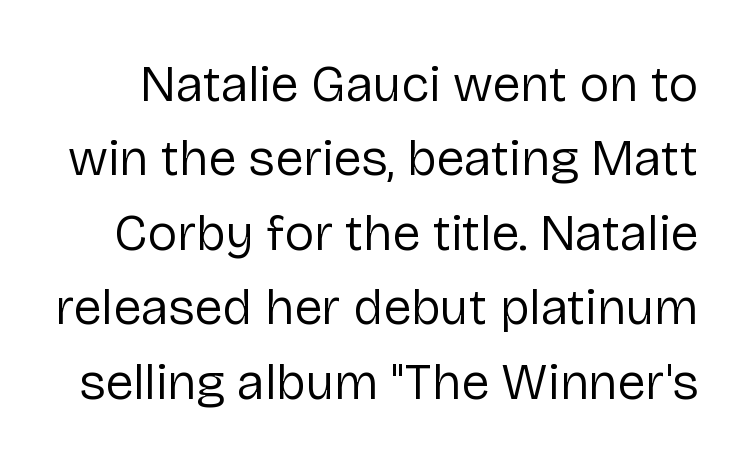
Summary of vertical rhythm: regular, with standard interline spacing. The font is comparable to plain body text, perhaps lighter. The passage shown is typed in a proportional face where columns would drift. Note: no serifs on the glyphs. Tracking here is standard; glyphs follow each other at the usual distance.
